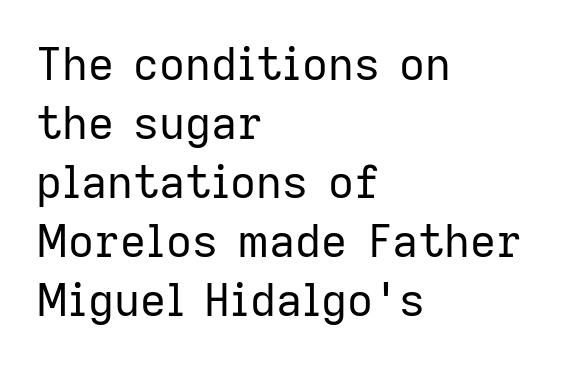
Q: Is the text bold? A: No.
Q: Is the text italic (slanted)? A: No, it is upright.
Q: Is the typeface a serif or a sans-serif typeface? A: Sans-serif.
Q: Is the text underlined? A: No.
Q: How is the paragraph aligned? A: Left-aligned.
Q: Is the spacing between letters normal or unusually wide? A: Normal.
Q: Is the spacing between lines tight, normal or loose? A: Normal.
Q: Width (condensed, normal, or wide)? A: Normal.
Q: Stroke contrast? A: Low.
Q: x-height? A: Medium.
Q: Monospaced? A: No.
